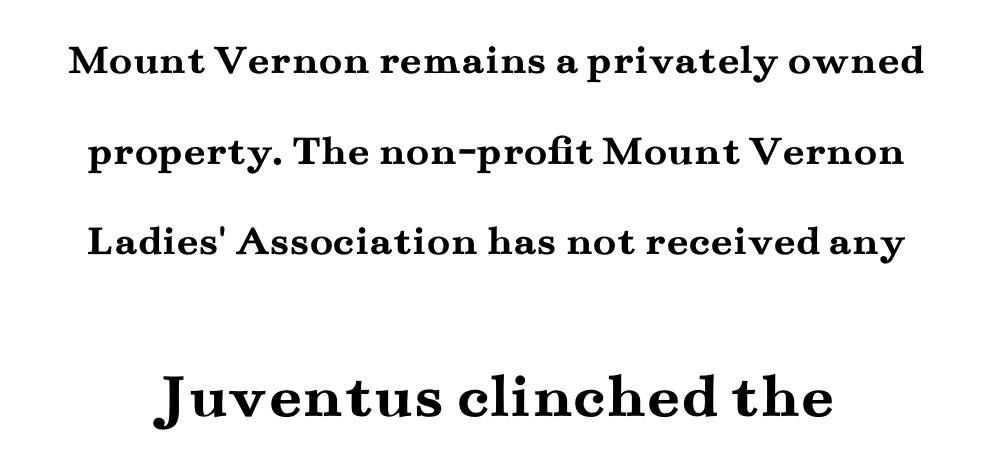
Q: Is the text bold? A: Yes.
Q: Is the text italic (slanted)? A: No, it is upright.
Q: Is the typeface a serif or a sans-serif typeface? A: Serif.
Q: Is the text underlined? A: No.
Q: Is the spacing between letters normal or unusually wide? A: Normal.
Q: Is the spacing between lines tight, normal or loose? A: Loose.
Q: Which block of text is set in a larger size, the first (top) or the second (bottom)? A: The second (bottom) one.
Q: Width (condensed, normal, or wide)? A: Wide.
Q: Stroke contrast? A: Medium.
Q: x-height? A: Small.
Q: Monospaced? A: No.
